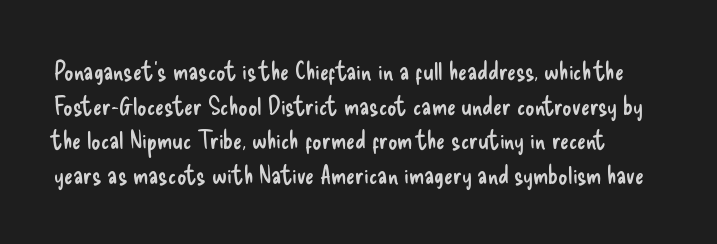
The image shows 26 px text type, upright; set normal line spacing (1.33x), normal letter spacing, not underlined.
